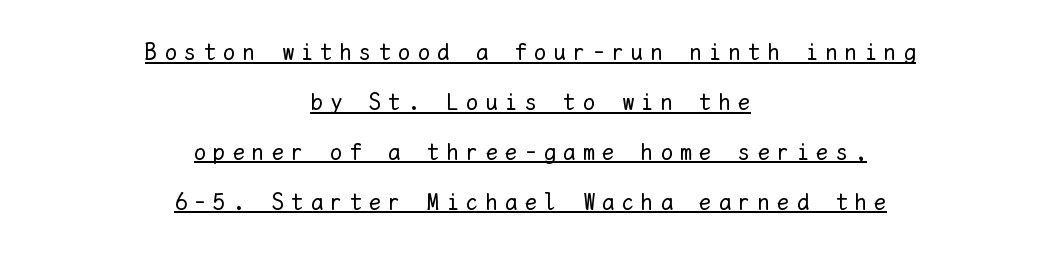
The letters stand straight up with perfectly vertical stems. Glance below the letters and you will spot a drawn line. Does the leading feel generous? Absolutely, it's lavish. These lines have a slow, spaced-out rhythm from letter to letter. Stroke mass is kept to a normal reading level or below.
